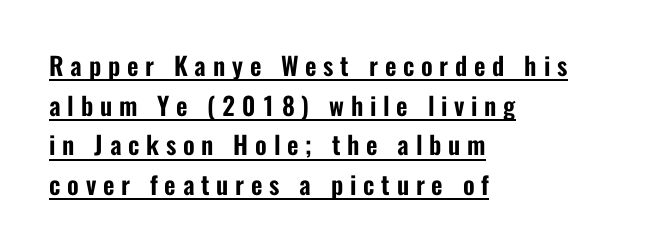
{"italic": "no", "underline": "yes", "align": "left", "line_spacing": "normal", "line_spacing_ratio": 1.59, "letter_spacing": "wide", "letter_spacing_em": 0.27, "glyph_px": 25}
